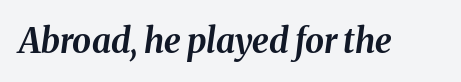
{"italic": "yes", "lean": "right", "slant_degrees": 8, "bold": "yes", "weight": "bold", "width": "normal", "stroke_contrast": "medium", "x_height": "medium", "monospaced": "no", "underline": "no", "letter_spacing": "normal", "letter_spacing_em": 0.0, "glyph_px": 34}
